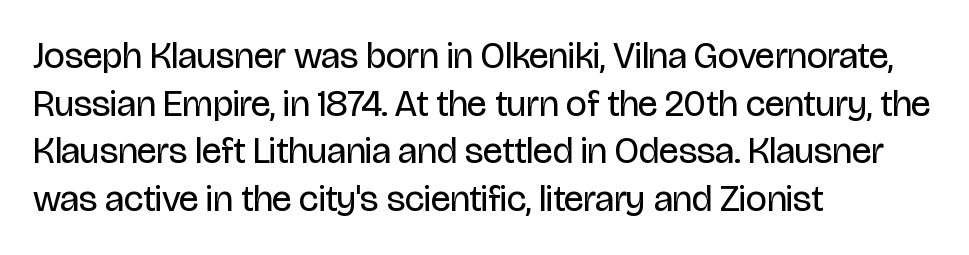
Q: Is the text bold? A: No.
Q: Is the text italic (slanted)? A: No, it is upright.
Q: Is the typeface a serif or a sans-serif typeface? A: Sans-serif.
Q: Is the text underlined? A: No.
Q: How is the paragraph aligned? A: Left-aligned.
Q: Is the spacing between letters normal or unusually wide? A: Normal.
Q: Is the spacing between lines tight, normal or loose? A: Normal.
Q: Width (condensed, normal, or wide)? A: Condensed.
Q: Stroke contrast? A: Low.
Q: x-height? A: Large.
Q: Monospaced? A: No.
